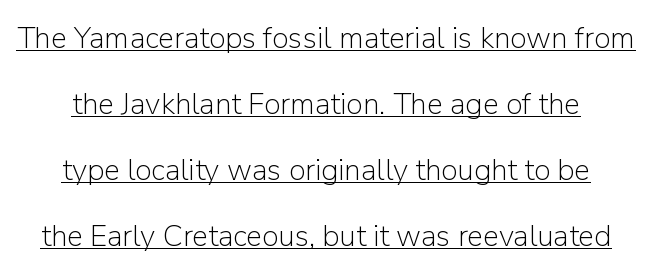
{"serif": "no", "italic": "no", "bold": "no", "weight": "light", "width": "normal", "stroke_contrast": "low", "x_height": "medium", "monospaced": "no", "underline": "yes", "line_spacing": "loose", "line_spacing_ratio": 2.2, "letter_spacing": "normal", "letter_spacing_em": 0.0, "glyph_px": 30}
